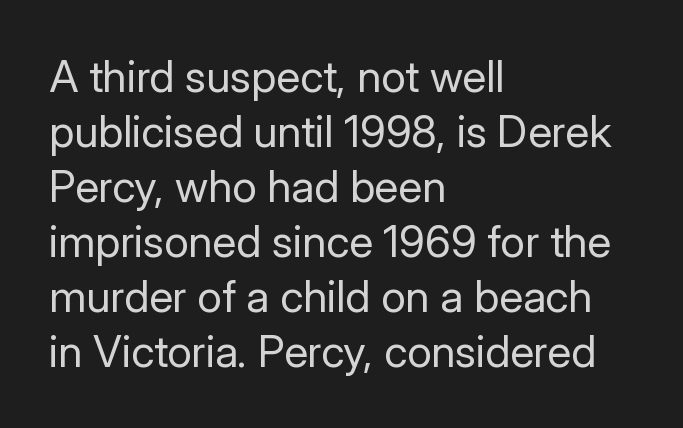
The image shows 44 px regular-weight sans-serif type, upright; set left-aligned, normal line spacing (1.25x), normal letter spacing, not underlined; low stroke contrast and a medium x-height.
